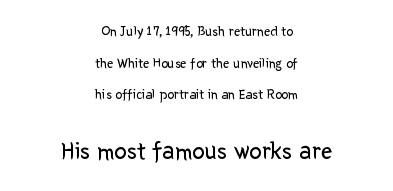
The image shows 25 px text type, upright; set centered, loose line spacing (2.26x), normal letter spacing, not underlined; the second (bottom) block is 1.79x larger.
